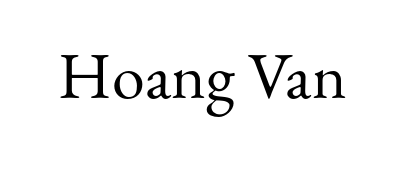
You could not count columns in this text — the font is proportionally spaced. Is this a sans? No — the strokes have serifs. The space beneath each line is pristine and unruled. How are the letters spaced? Ordinarily, with no added tracking.
